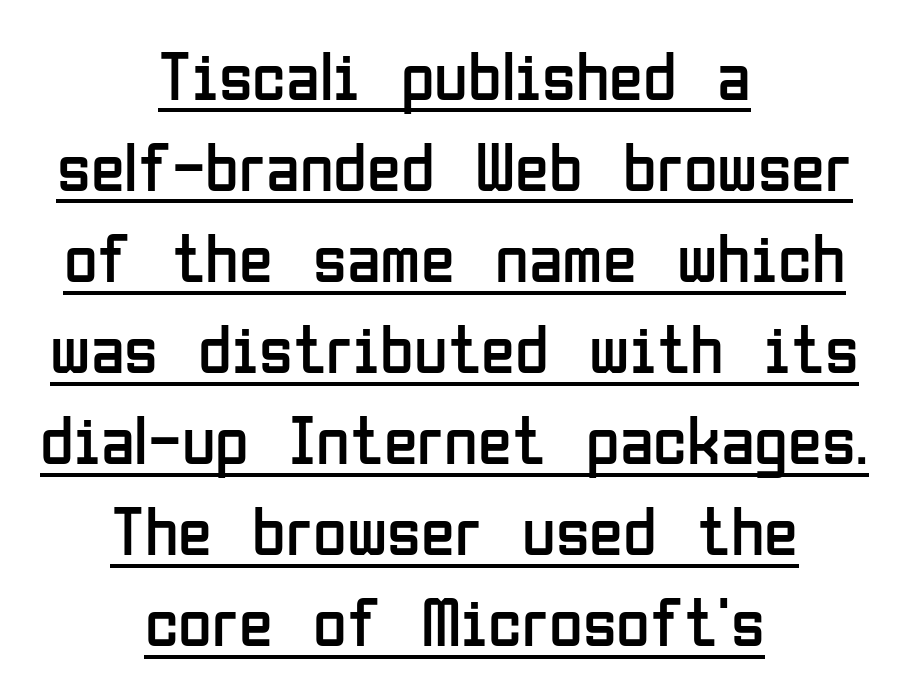
{"serif": "no", "italic": "no", "bold": "no", "weight": "regular", "width": "condensed", "stroke_contrast": "low", "x_height": "medium", "monospaced": "no", "underline": "yes", "align": "center", "line_spacing": "normal", "line_spacing_ratio": 1.32, "letter_spacing": "normal", "letter_spacing_em": 0.0, "glyph_px": 69}
